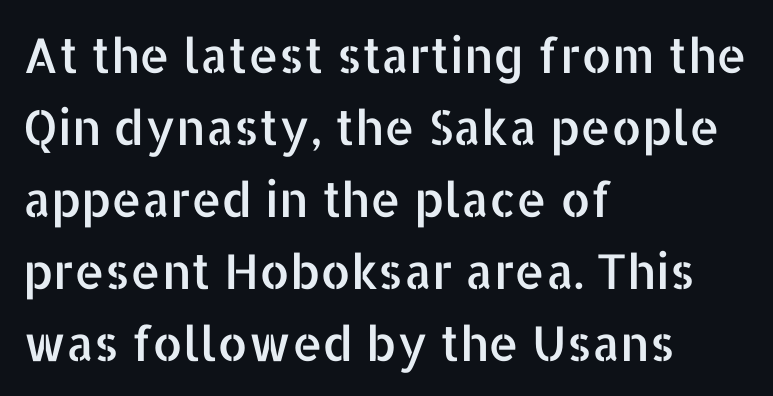
Underline: absent. Characters follow at the spacing the type designer built in. The block of text has a typical density, with ordinary space between rows. Note the varied advance widths — an 'i' is clearly narrower than an 'm'. In terms of letterform style, serifs are entirely absent. The passage is arranged the way most books set body copy — flush left.
